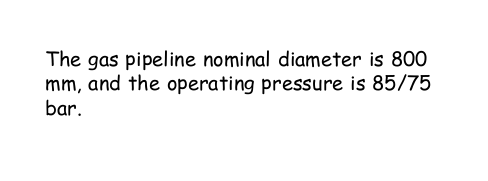
Q: Is the text bold? A: No.
Q: Is the text italic (slanted)? A: No, it is upright.
Q: Is the text underlined? A: No.
Q: How is the paragraph aligned? A: Left-aligned.
Q: Is the spacing between letters normal or unusually wide? A: Normal.
